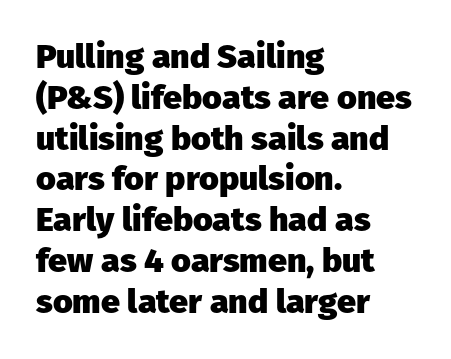
Q: Is the text bold? A: Yes.
Q: Is the text italic (slanted)? A: No, it is upright.
Q: Is the typeface a serif or a sans-serif typeface? A: Sans-serif.
Q: Is the text underlined? A: No.
Q: How is the paragraph aligned? A: Left-aligned.
Q: Is the spacing between letters normal or unusually wide? A: Normal.
Q: Width (condensed, normal, or wide)? A: Normal.
Q: Stroke contrast? A: Low.
Q: x-height? A: Medium.
Q: Monospaced? A: No.
